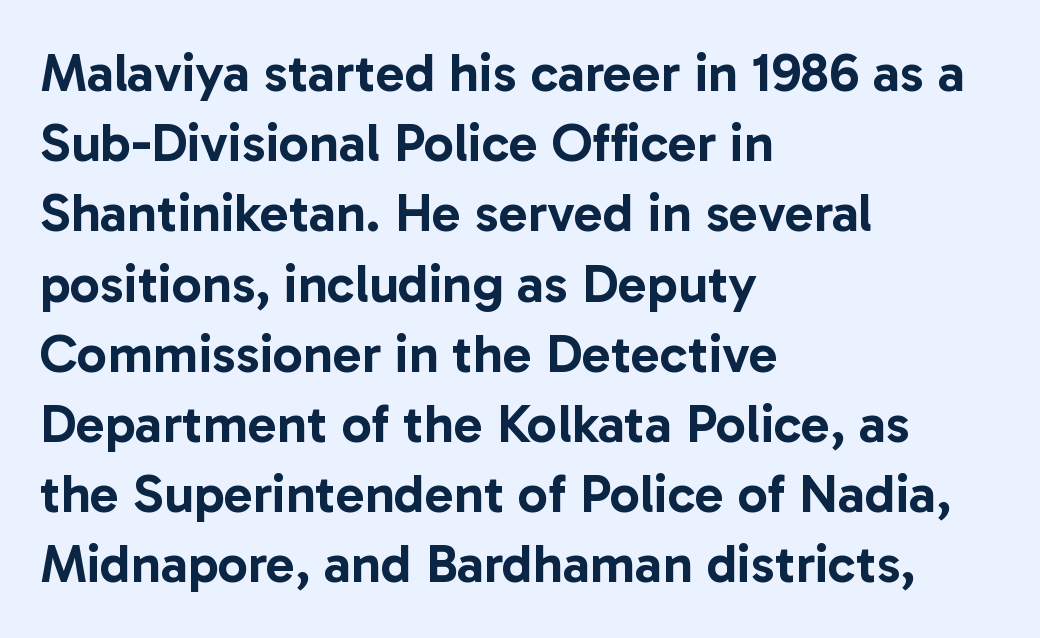
{"serif": "no", "italic": "no", "width": "normal", "stroke_contrast": "low", "x_height": "medium", "monospaced": "no", "underline": "no", "align": "left", "line_spacing": "normal", "line_spacing_ratio": 1.3, "letter_spacing": "normal", "letter_spacing_em": 0.0, "glyph_px": 54}
